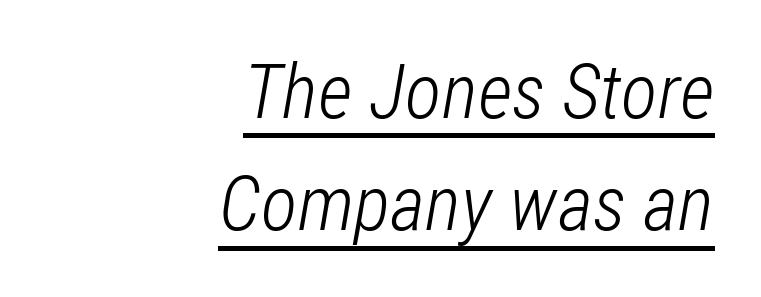
Q: Is the text bold? A: No.
Q: Is the text italic (slanted)? A: Yes, it leans right by about 12 degrees.
Q: Is the text underlined? A: Yes.
Q: How is the paragraph aligned? A: Right-aligned.
Q: Is the spacing between letters normal or unusually wide? A: Normal.
Q: Is the spacing between lines tight, normal or loose? A: Normal.
Q: Width (condensed, normal, or wide)? A: Condensed.
Q: Stroke contrast? A: Low.
Q: x-height? A: Medium.
Q: Monospaced? A: No.
